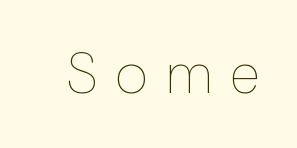
Q: Is the text bold? A: No.
Q: Is the text italic (slanted)? A: No, it is upright.
Q: Is the text underlined? A: No.
Q: Is the spacing between letters normal or unusually wide? A: Unusually wide.
Q: Width (condensed, normal, or wide)? A: Normal.
Q: Stroke contrast? A: Low.
Q: x-height? A: Medium.
Q: Monospaced? A: No.
